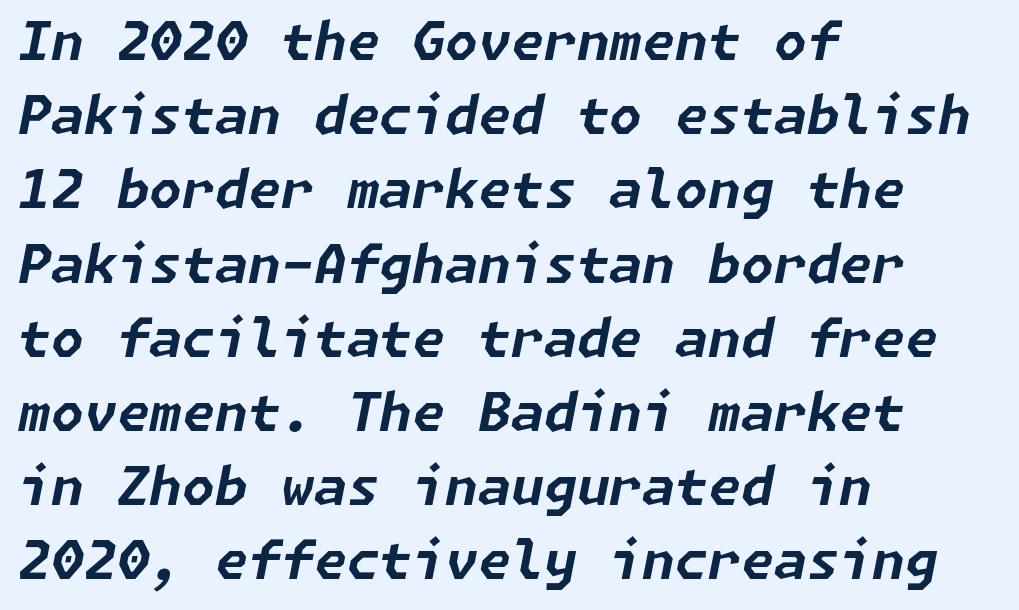
The image shows 53 px bold type, italic (leaning right); set left-aligned, normal line spacing (1.4x), normal letter spacing, not underlined; low stroke contrast and a medium x-height.
